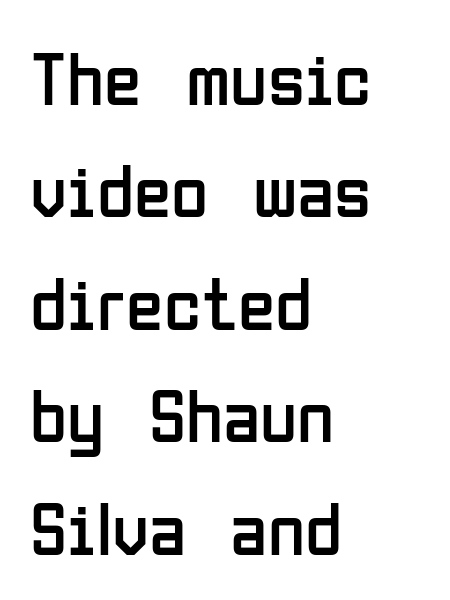
{"serif": "no", "italic": "no", "bold": "no", "weight": "regular", "width": "condensed", "stroke_contrast": "low", "x_height": "medium", "monospaced": "no", "underline": "no", "align": "left", "line_spacing": "normal", "line_spacing_ratio": 1.48, "letter_spacing": "normal", "letter_spacing_em": 0.0, "glyph_px": 76}
